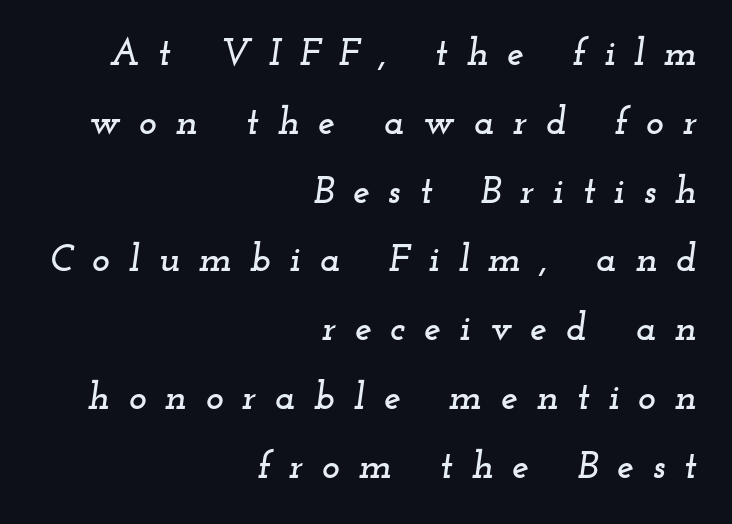
The image shows 38 px wide serif type, italic (leaning right); set right-aligned, line spacing 1.81x, unusually wide letter spacing (+0.49 em), not underlined; low stroke contrast and a small x-height.
